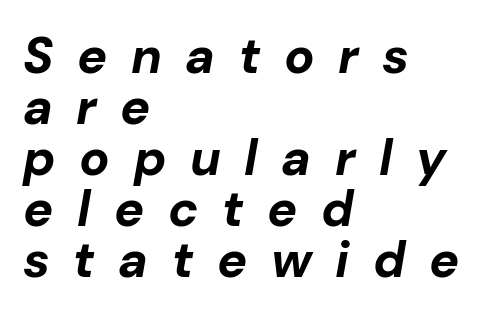
The image shows 50 px bold type, italic (leaning right); set left-aligned, tight line spacing (1.02x), unusually wide letter spacing (+0.47 em), not underlined; low stroke contrast and a medium x-height.
